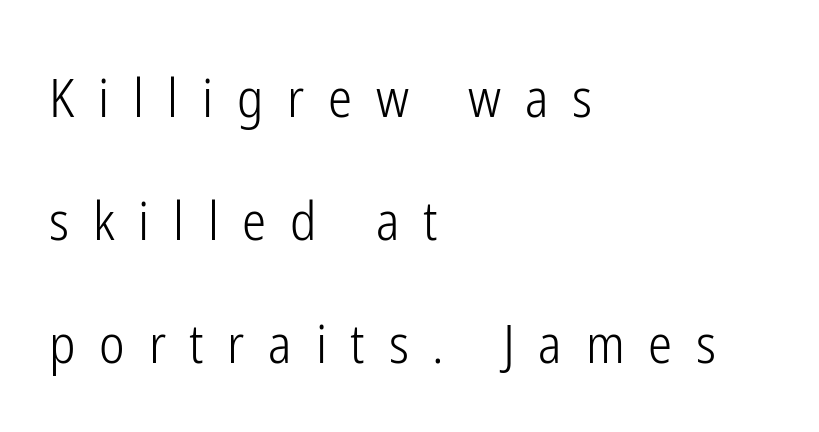
The image shows 54 px light, condensed sans-serif type, upright; set left-aligned, loose line spacing (2.28x), unusually wide letter spacing (+0.44 em), not underlined; low stroke contrast and a medium x-height.
